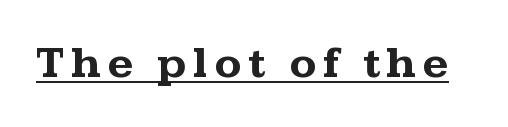
{"serif": "yes", "italic": "no", "bold": "yes", "weight": "bold", "width": "wide", "stroke_contrast": "medium", "x_height": "medium", "monospaced": "no", "underline": "yes", "glyph_px": 45}
